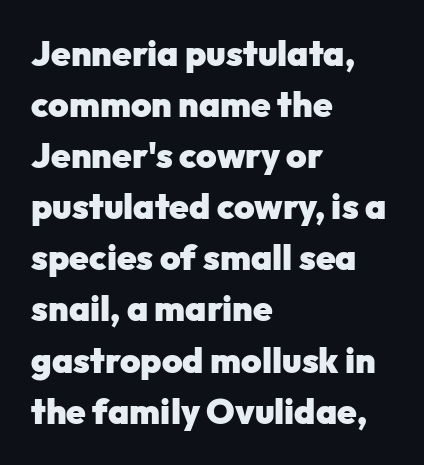
The image shows 35 px heavy sans-serif type, upright; set left-aligned, normal line spacing (1.46x), normal letter spacing, not underlined; low stroke contrast and a medium x-height.
